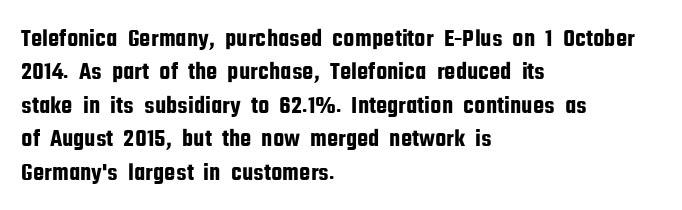
Students, observe: this is what conventionally led text looks like. Observe the ordinary spacing: letters are neighbours, not strangers. Designer's note — italics off, roman on. The specimen omits any rule beneath the text block's lines.
